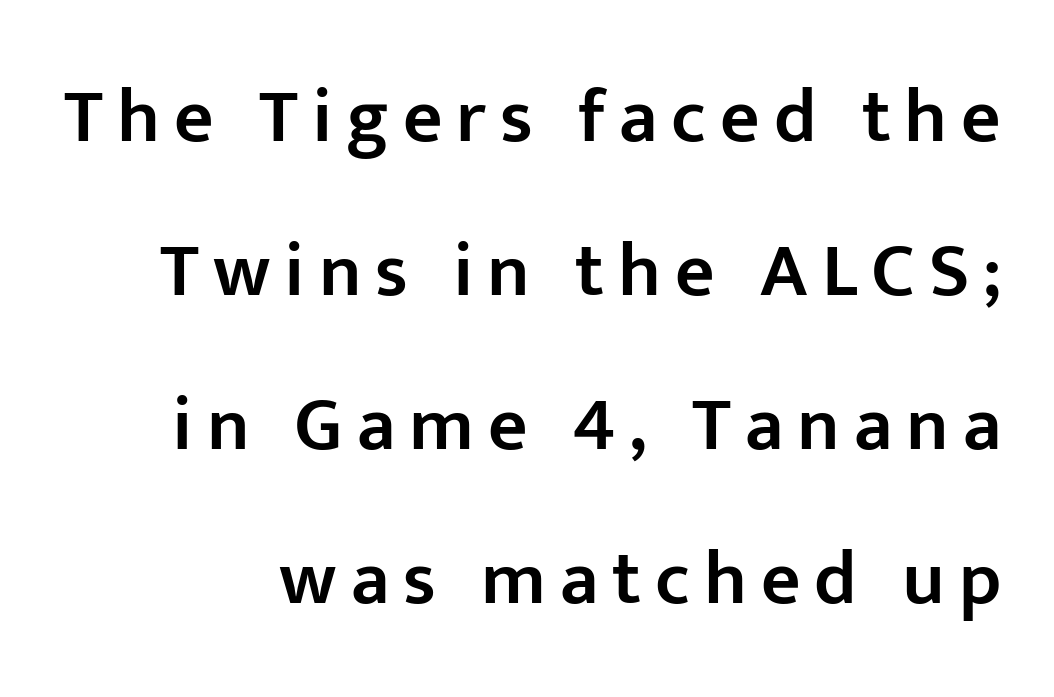
The image shows 77 px semibold sans-serif type, upright; set right-aligned, loose line spacing (2.0x), not underlined; low stroke contrast and a medium x-height.
